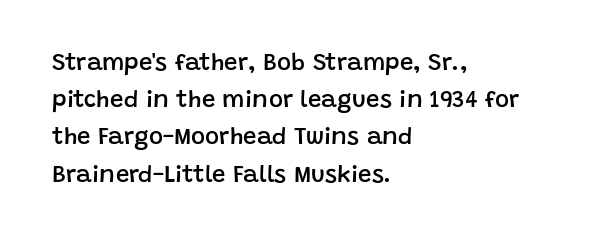
Q: Is the text bold? A: Semi-bold.
Q: Is the text italic (slanted)? A: No, it is upright.
Q: Is the text underlined? A: No.
Q: How is the paragraph aligned? A: Left-aligned.
Q: Is the spacing between letters normal or unusually wide? A: Normal.
Q: Is the spacing between lines tight, normal or loose? A: Normal.
